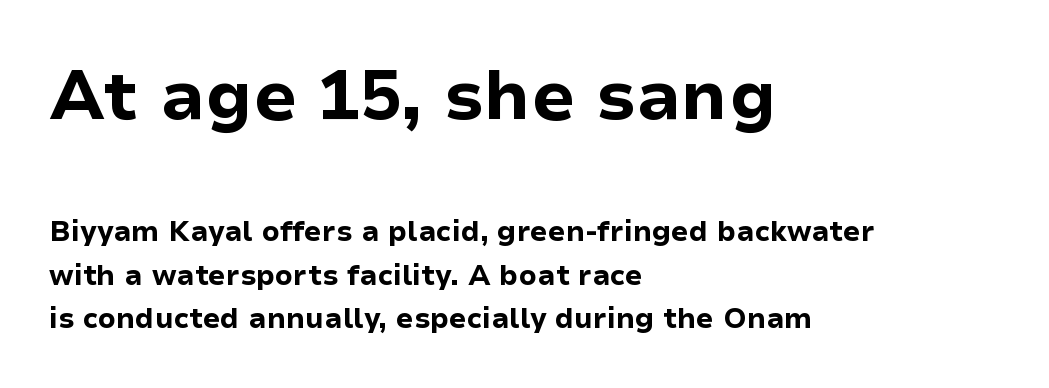
This is roman type, the default non-slanted kind. Does the copy run flush right? No — it runs flush left. Summary of vertical rhythm: regular, with standard interline spacing. Decoration check: the copy has no underline. Which chunk is bigger? The first one — the top block dwarfs the bottom. Bold? Absolutely — the strokes are thick and heavy.
